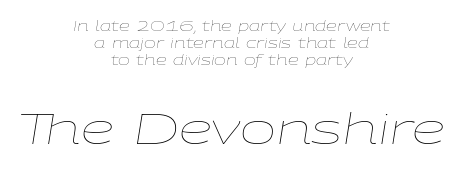
The image shows 43 px thin, wide type, italic (leaning right); set centered, line spacing 1.2x, normal letter spacing, not underlined; the second (bottom) block is 3.07x larger; low stroke contrast and a medium x-height.
